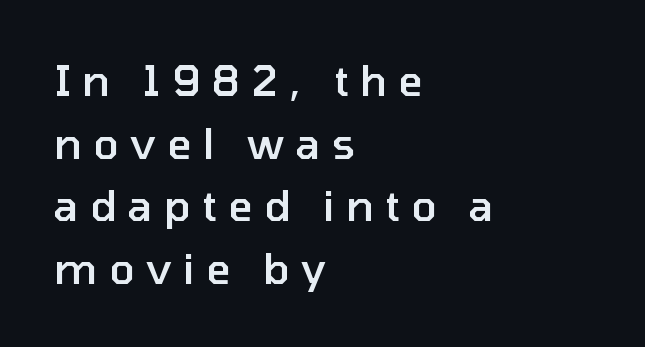
The block of text has a typical density, with ordinary space between rows. Letter spacing: wide. Stems and bowls a touch heavier than normal — semibold. Check under the words: just untouched page. Examine the stroke ends and you'll find no serifs. A typesetter would call this proportional, since set widths differ per character.
